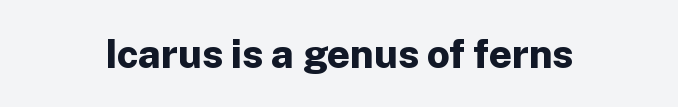
The image shows 40 px bold sans-serif type, upright; set normal letter spacing, not underlined; low stroke contrast and a medium x-height.
